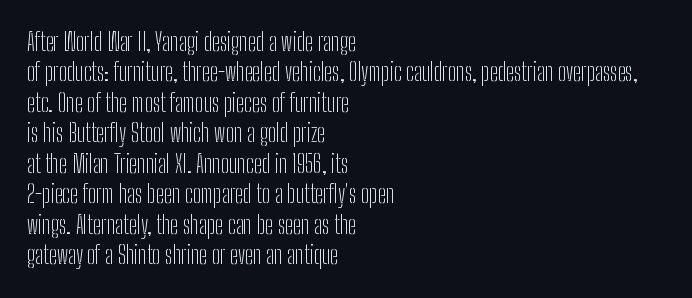
The type sits square on the baseline with zero lean. Only glyphs here, with clear space below each row. This sample is left-justified, so line endings fall wherever the words run out. Nothing unusual about the tracking: characters are spaced as the font intends. No extra ink here — the face is not bold.
